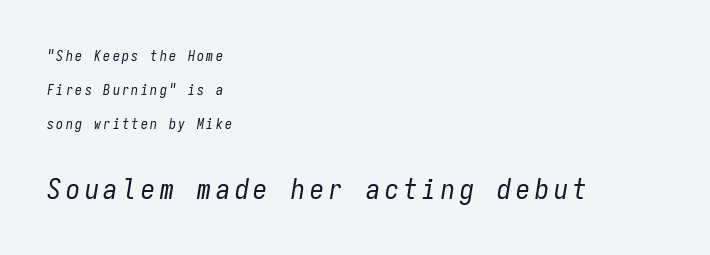
The passage shown leans; its letterforms are oblique. Teacher's note: observe the even left margin — that is flush-left alignment. Monospaced: the letters line up in strict vertical columns. No word sits above an underline.
